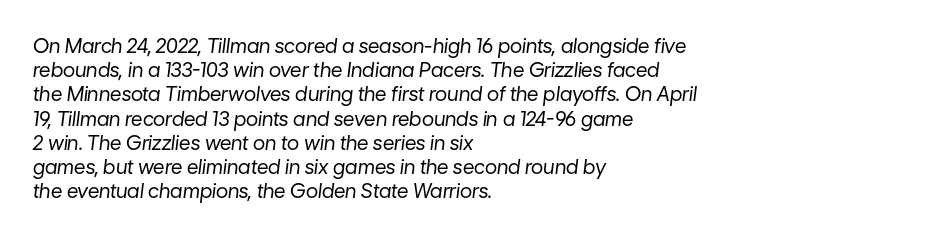
Q: Is the text bold? A: No.
Q: Is the text italic (slanted)? A: Yes, it leans right by about 7 degrees.
Q: Is the text underlined? A: No.
Q: How is the paragraph aligned? A: Left-aligned.
Q: Is the spacing between letters normal or unusually wide? A: Normal.
